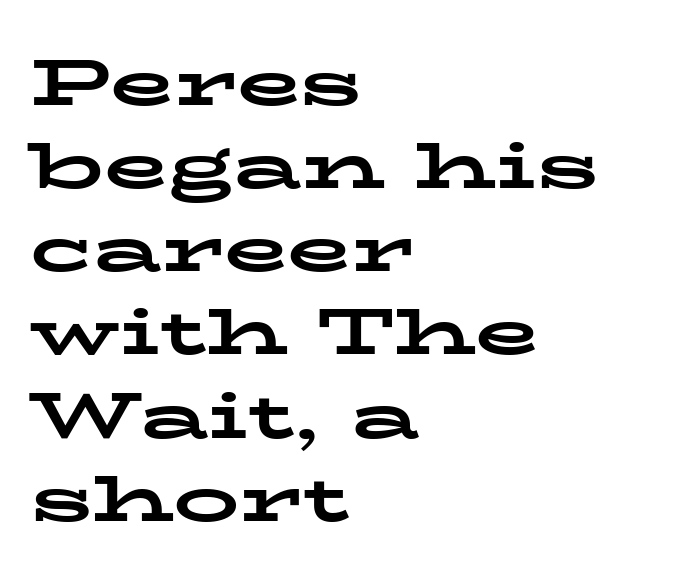
Little horizontal feet cap the strokes, marking this as serif type. Spacing verdict: proportional, widths tailored to each character. These lines sit exactly where default settings would place them. Heavy-handed strokes throughout: this text is bold.
